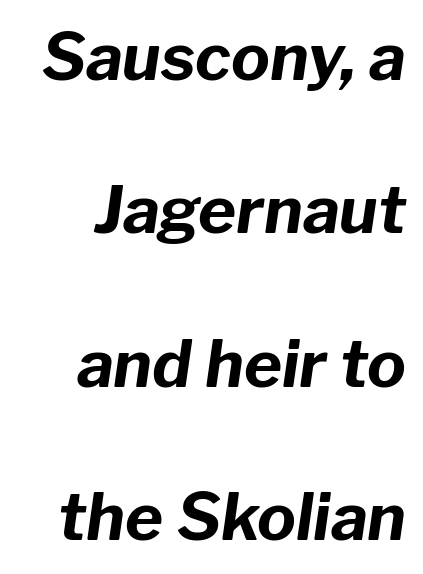
Q: Is the text bold? A: Yes.
Q: Is the text italic (slanted)? A: Yes, it leans right by about 8 degrees.
Q: Is the text underlined? A: No.
Q: How is the paragraph aligned? A: Right-aligned.
Q: Is the spacing between letters normal or unusually wide? A: Normal.
Q: Is the spacing between lines tight, normal or loose? A: Loose.
Q: Width (condensed, normal, or wide)? A: Normal.
Q: Stroke contrast? A: Low.
Q: x-height? A: Medium.
Q: Monospaced? A: No.
